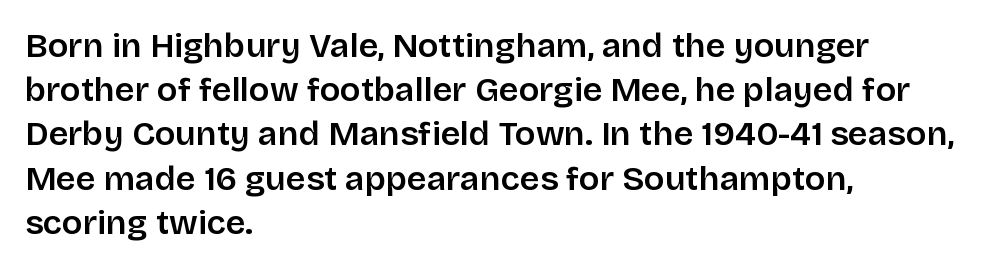
The image shows 34 px semibold sans-serif type, upright; set left-aligned, normal line spacing (1.3x), normal letter spacing, not underlined; low stroke contrast and a large x-height.
